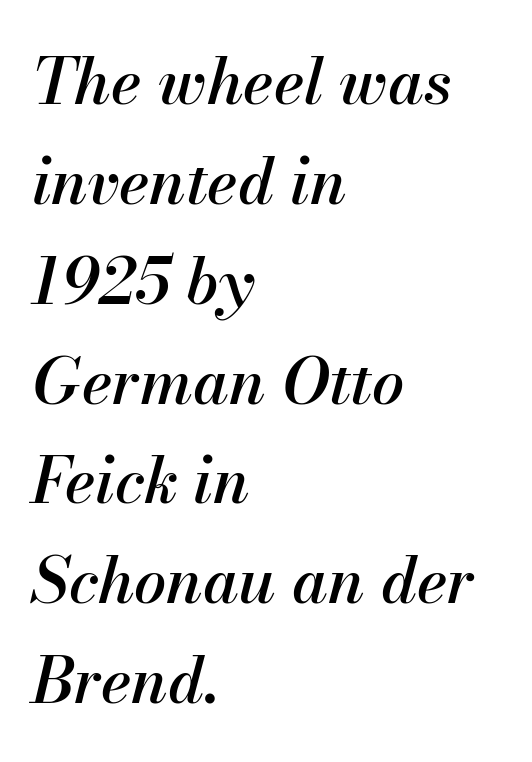
Q: Is the text italic (slanted)? A: Yes, it leans right by about 13 degrees.
Q: Is the text underlined? A: No.
Q: How is the paragraph aligned? A: Left-aligned.
Q: Is the spacing between letters normal or unusually wide? A: Normal.
Q: Is the spacing between lines tight, normal or loose? A: Normal.
Q: Width (condensed, normal, or wide)? A: Normal.
Q: Stroke contrast? A: Medium.
Q: x-height? A: Small.
Q: Monospaced? A: No.
